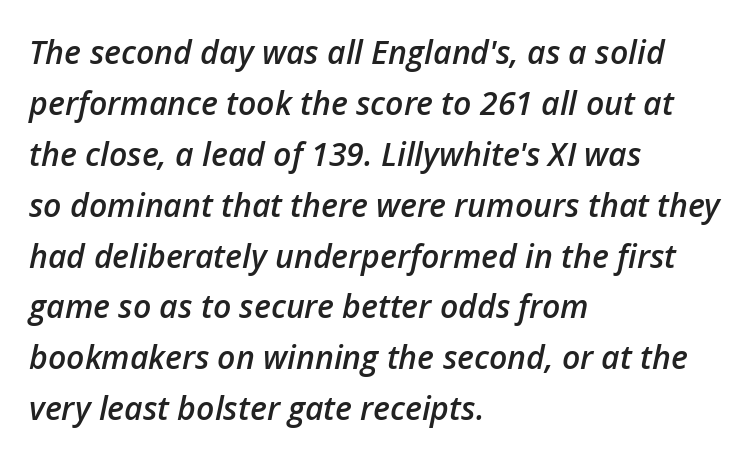
Each line starts at the same left margin while the right side varies. Vertical spacing — default. Any mark beneath the type? The region is blank. Honestly, the letter spacing is just normal — you wouldn't notice it. A somewhat darkened texture: the type is semibold rather than bold.
